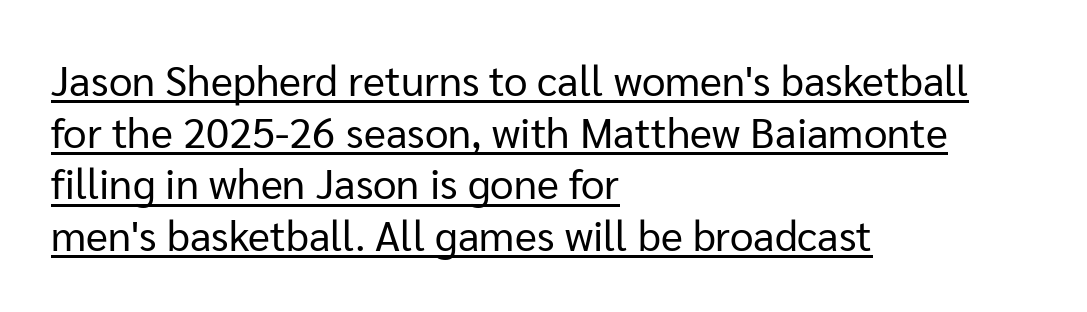
The image shows 42 px regular-weight sans-serif type, upright; set left-aligned, line spacing 1.23x, normal letter spacing, underlined; low stroke contrast and a medium x-height.
